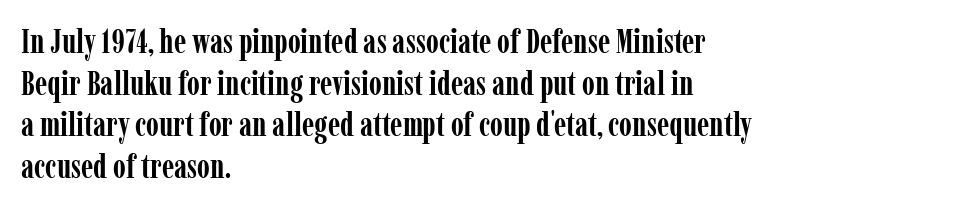
These lines are rendered in a variable-pitch font. These lines are set flush left with a ragged right edge. The designer went with a serif here, giving each stem small feet. Its strokes are broad and dark, the hallmark of bold type. A clean baseline with only descenders dipping below it. These lines sit exactly where default settings would place them.
